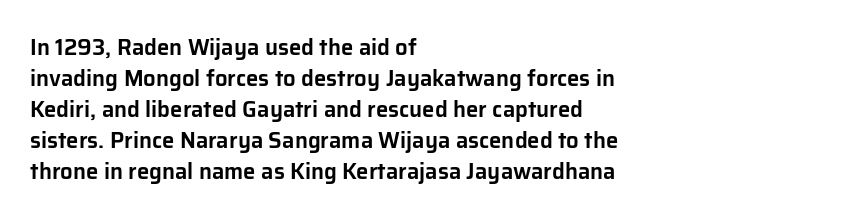
Q: Is the text italic (slanted)? A: No, it is upright.
Q: Is the text underlined? A: No.
Q: How is the paragraph aligned? A: Left-aligned.
Q: Is the spacing between letters normal or unusually wide? A: Normal.
Q: Is the spacing between lines tight, normal or loose? A: Normal.
